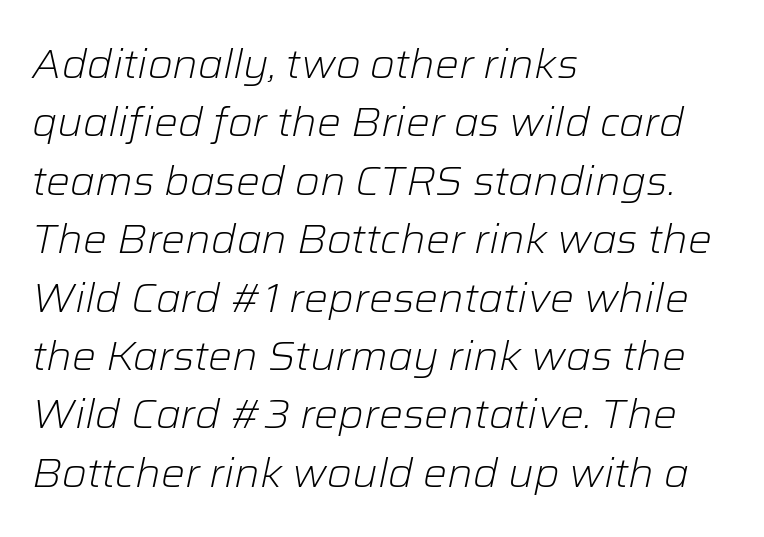
Inter-character spacing is left at the font's built-in metrics. When letters slant like this, we call the style italic. Horizontal alignment here is leftward, the default for most running prose. This rendering features lettering with no underline.
